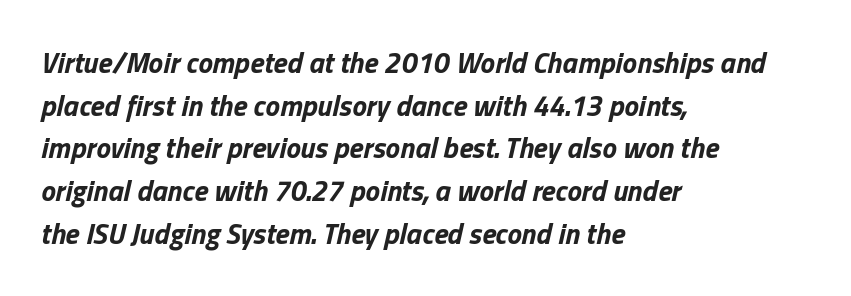
{"italic": "yes", "lean": "right", "slant_degrees": 13, "bold": "yes", "weight": "bold", "width": "normal", "stroke_contrast": "low", "x_height": "medium", "monospaced": "no", "underline": "no", "align": "left", "line_spacing": "normal", "line_spacing_ratio": 1.47, "letter_spacing": "normal", "letter_spacing_em": 0.0, "glyph_px": 29}
